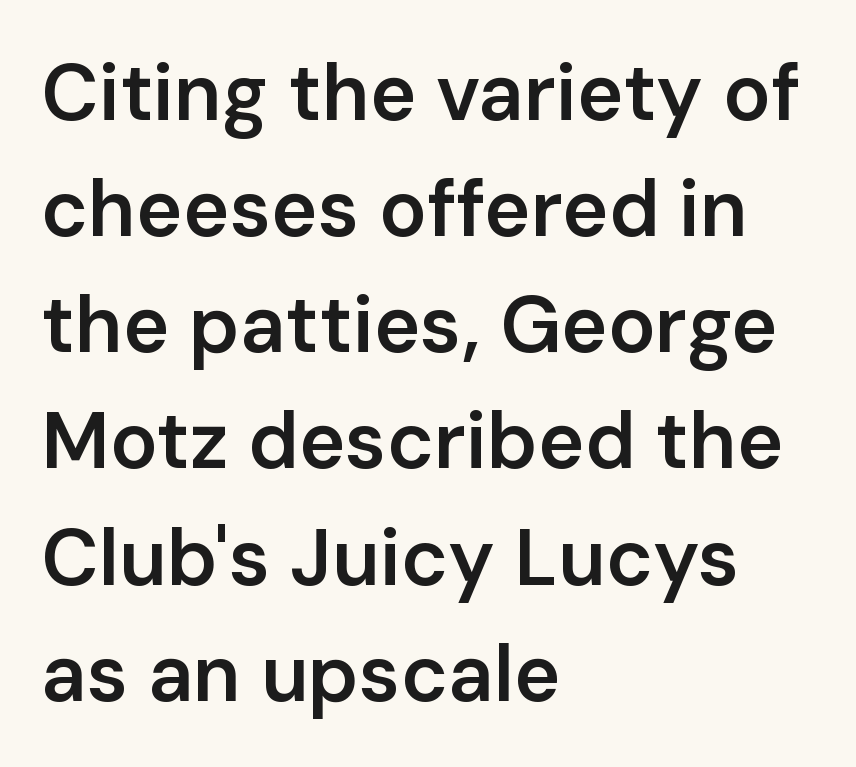
Note the varied advance widths — an 'i' is clearly narrower than an 'm'. These lines are set flush left with a ragged right edge. Type style note: lacks serifs. Is the letter spacing exaggerated? No — it looks like the ordinary default. Each new line begins a customary step beneath the previous one.
